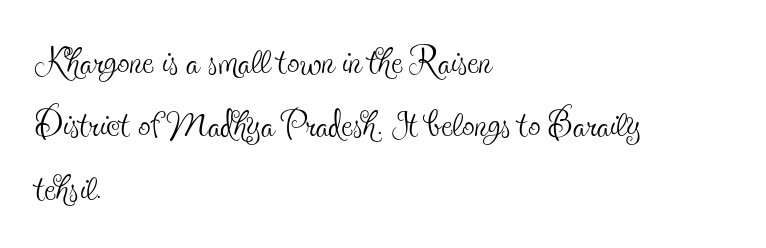
The image shows 50 px thin, condensed serif type; set left-aligned, normal line spacing (1.27x), normal letter spacing, not underlined; a small x-height.
